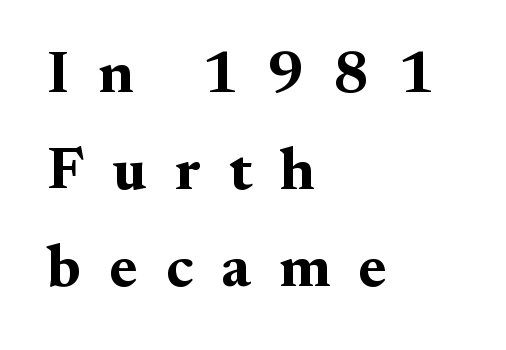
The words here are not underlined. A classic flush-left, rag-right setting is used for this passage. The line texture is sparse and dotted thanks to wide tracking. Classification — serif.
